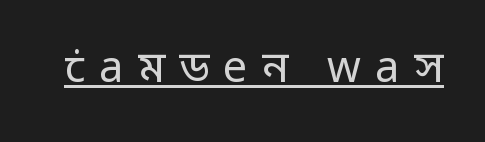
The image shows 43 px regular-weight sans-serif type, upright; set unusually wide letter spacing (+0.33 em), underlined; low stroke contrast and a medium x-height.
